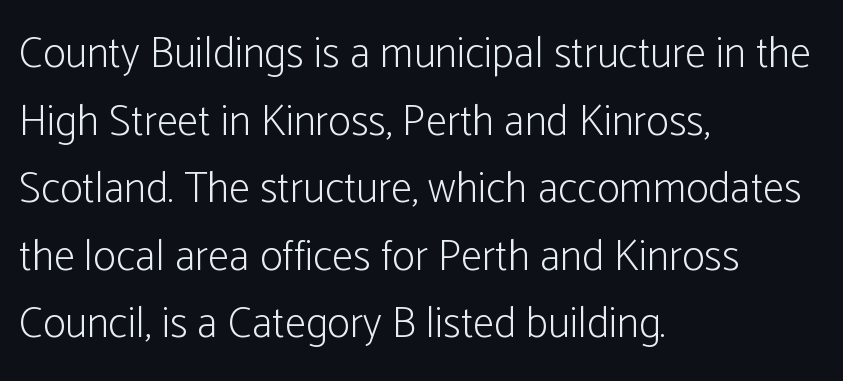
Q: Is the text bold? A: No.
Q: Is the text italic (slanted)? A: No, it is upright.
Q: Is the typeface a serif or a sans-serif typeface? A: Sans-serif.
Q: Is the text underlined? A: No.
Q: How is the paragraph aligned? A: Left-aligned.
Q: Is the spacing between letters normal or unusually wide? A: Normal.
Q: Is the spacing between lines tight, normal or loose? A: Normal.
Q: Width (condensed, normal, or wide)? A: Condensed.
Q: Stroke contrast? A: Low.
Q: x-height? A: Medium.
Q: Monospaced? A: No.
